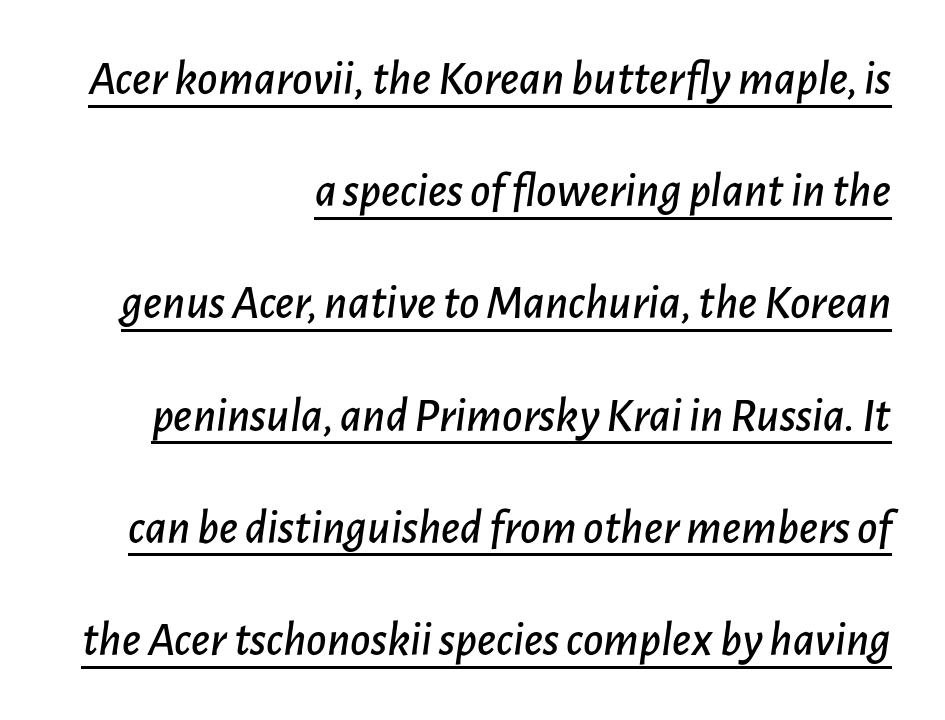
{"italic": "yes", "lean": "right", "slant_degrees": 7, "width": "normal", "stroke_contrast": "low", "x_height": "medium", "monospaced": "no", "underline": "yes", "align": "right", "line_spacing": "loose", "line_spacing_ratio": 2.29, "letter_spacing": "normal", "letter_spacing_em": 0.0, "glyph_px": 49}
